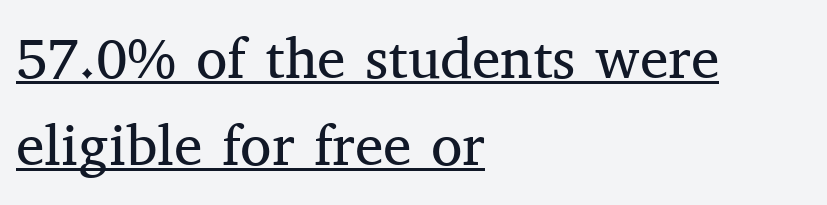
The image shows 57 px regular-weight serif type, upright; set left-aligned, normal line spacing (1.52x), normal letter spacing, underlined; medium stroke contrast and a medium x-height.
